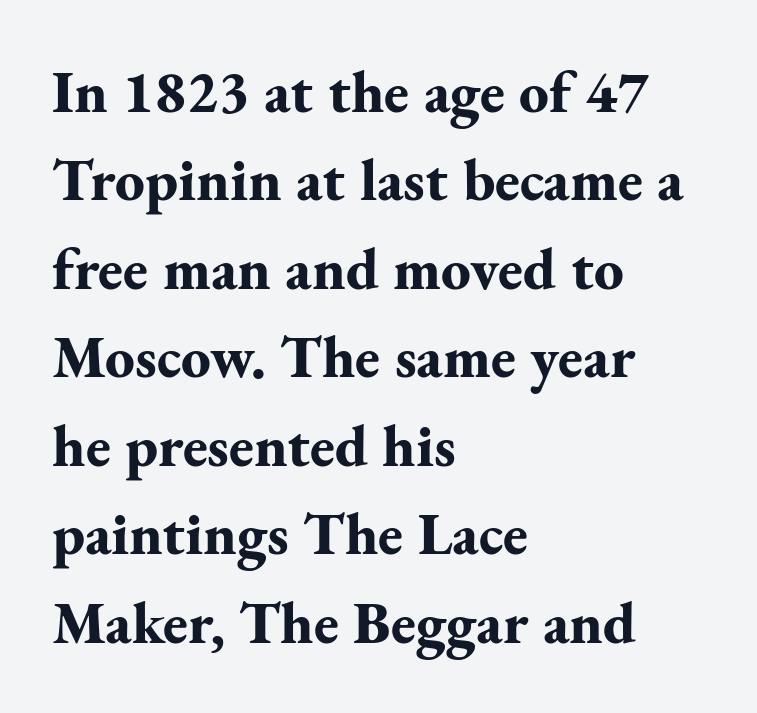
The block of text has a typical density, with ordinary space between rows. The glyphs are unaccompanied by any horizontal stroke below them. Do the letters lean? They stand straight. Does extra space separate the letters? No, they use regular spacing. Caption: multi-line text, flush left, ragged right.
